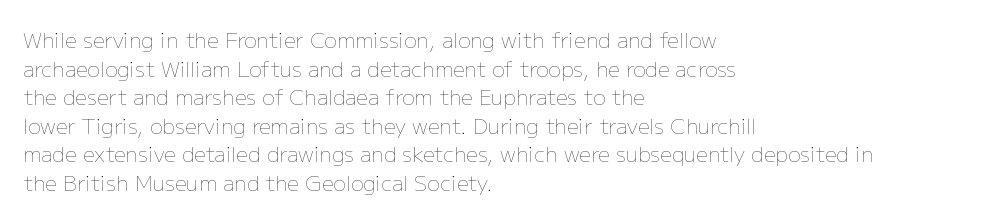
Q: Is the text bold? A: No.
Q: Is the text italic (slanted)? A: No, it is upright.
Q: Is the text underlined? A: No.
Q: How is the paragraph aligned? A: Left-aligned.
Q: Is the spacing between letters normal or unusually wide? A: Normal.
Q: Is the spacing between lines tight, normal or loose? A: Normal.
